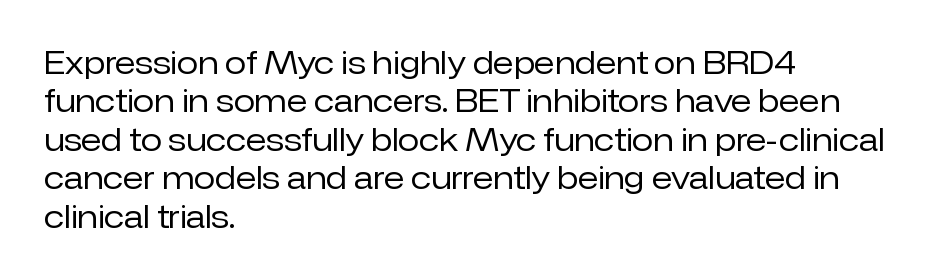
Descenders hang freely into open space. Check where the strokes stop: nothing finishes them off — pure sans. Character widths vary here, with narrow letters taking less room than wide ones. The strokes are not fattened; the text isn't bold. Words appear dense and cohesive because spacing is normal.
